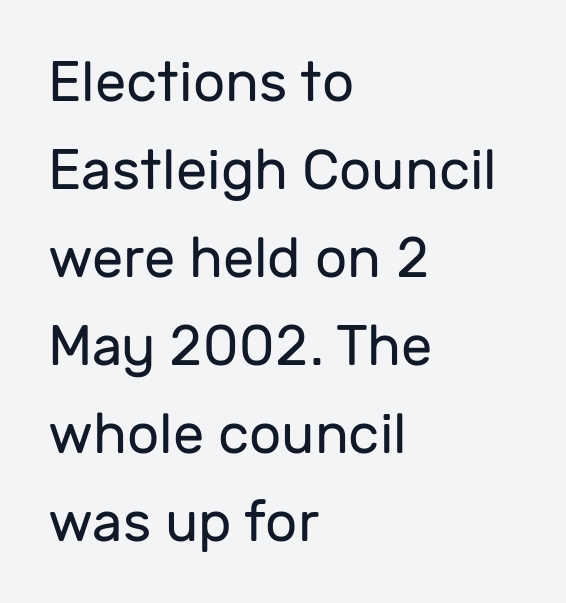
The letters advance in unequal steps, a hallmark of proportional type. The compositor pushed each line to the left boundary. The type is set solid horizontally, with unmodified tracking. The space beneath each line is pristine and unruled. You can tell from the bare stems that sans-serif type was used. The passage shown stacks its lines at a standard gap.
